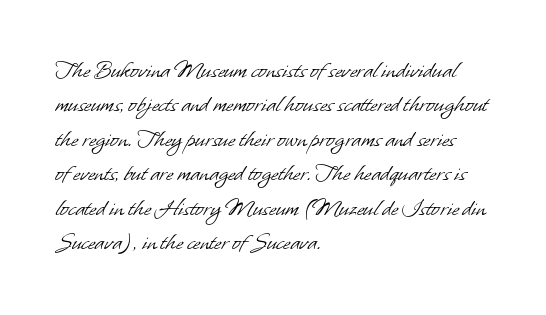
The image shows 25 px text type; set left-aligned, normal line spacing (1.38x), normal letter spacing, not underlined.
